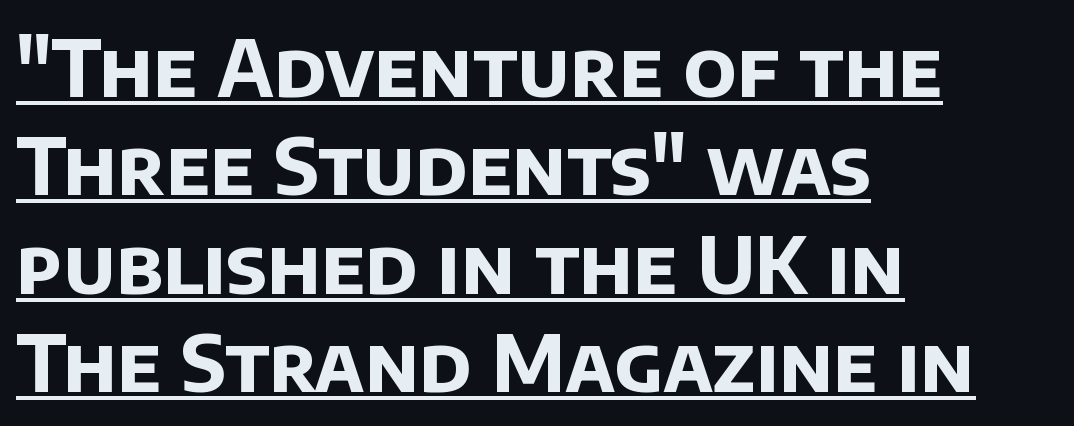
{"serif": "no", "bold": "yes", "weight": "bold", "width": "normal", "stroke_contrast": "low", "x_height": "large", "monospaced": "no", "underline": "yes", "align": "left", "line_spacing": "normal", "line_spacing_ratio": 1.26, "letter_spacing": "normal", "letter_spacing_em": 0.0, "glyph_px": 78}
